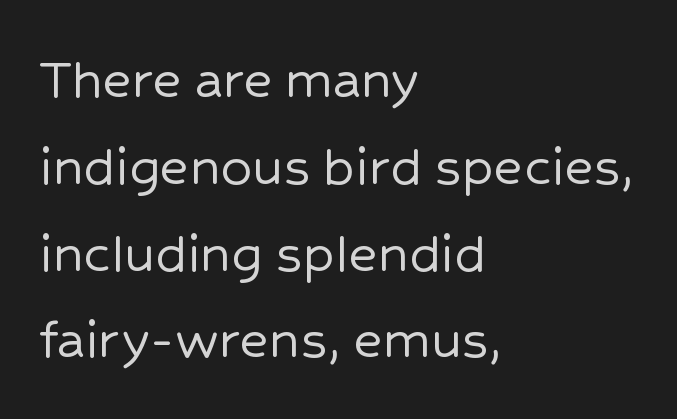
The image shows 62 px sans-serif type, upright; set left-aligned, normal line spacing (1.4x), normal letter spacing, not underlined; low stroke contrast and a medium x-height.
